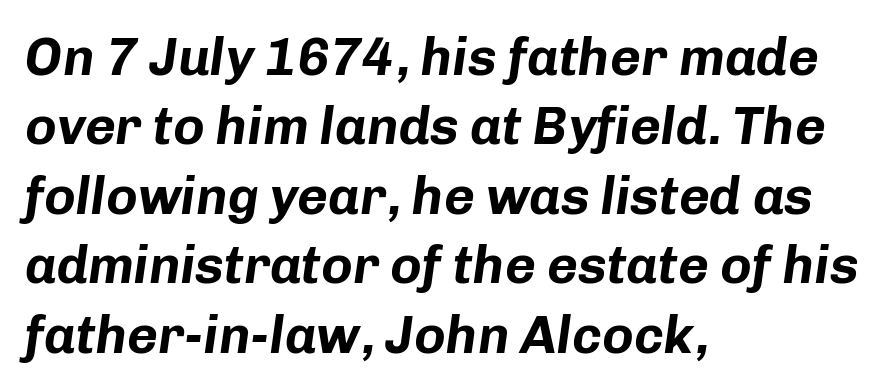
Q: Is the text bold? A: Yes.
Q: Is the text italic (slanted)? A: Yes, it leans right by about 8 degrees.
Q: Is the text underlined? A: No.
Q: How is the paragraph aligned? A: Left-aligned.
Q: Is the spacing between letters normal or unusually wide? A: Normal.
Q: Is the spacing between lines tight, normal or loose? A: Normal.
Q: Width (condensed, normal, or wide)? A: Normal.
Q: Stroke contrast? A: Low.
Q: x-height? A: Medium.
Q: Monospaced? A: No.
